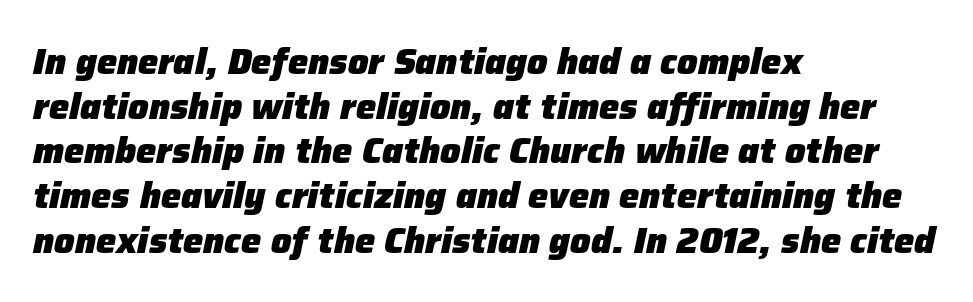
The glyphs have the mass of a bold cut. Is the block centered? No — it sits flush against the left margin. Nobody touched the tracking dial on this one. These lines are rendered in a variable-pitch font.
